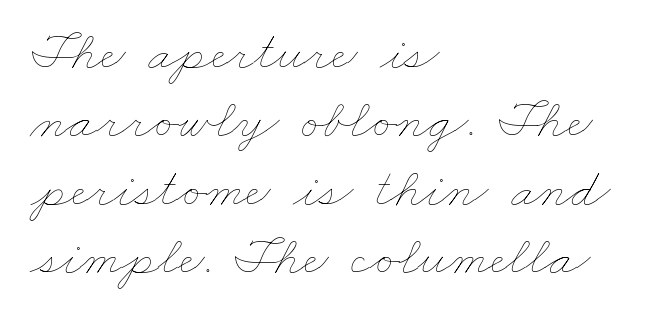
The image shows 56 px thin, wide type; set left-aligned, line spacing 1.22x, normal letter spacing, not underlined; low stroke contrast and a small x-height.
